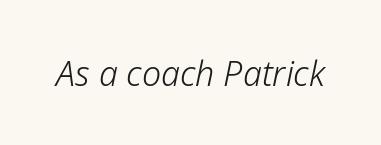
{"italic": "yes", "lean": "right", "slant_degrees": 12, "bold": "no", "weight": "light", "width": "normal", "stroke_contrast": "low", "x_height": "medium", "monospaced": "no", "underline": "no", "letter_spacing": "normal", "letter_spacing_em": 0.0, "glyph_px": 34}
